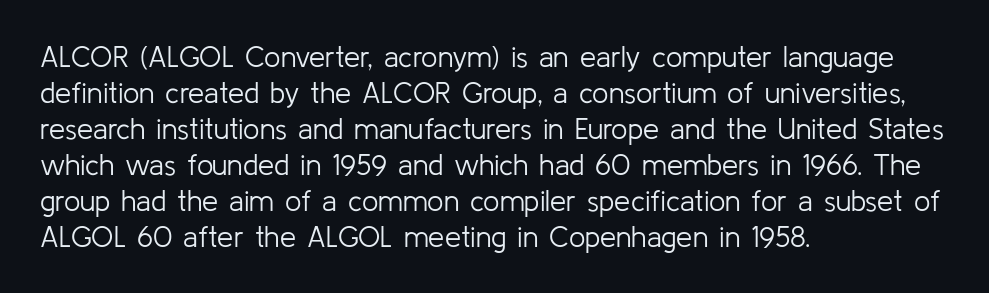
{"serif": "no", "italic": "no", "bold": "no", "weight": "light", "width": "normal", "stroke_contrast": "low", "x_height": "medium", "monospaced": "no", "underline": "no", "align": "left", "line_spacing_ratio": 1.24, "letter_spacing": "normal", "letter_spacing_em": 0.0, "glyph_px": 29}
